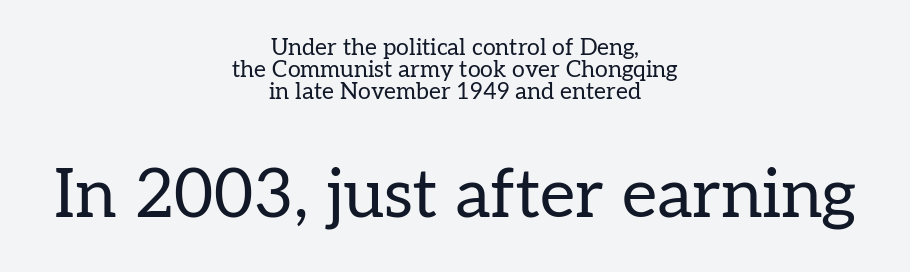
The glyphs are unaccompanied by any horizontal stroke below them. Weight: regular or lighter. Note the varied advance widths — an 'i' is clearly narrower than an 'm'. If you squint, the bottom block still reads clearly — it's the larger of the two. Observe the serifs anchoring each vertical stroke in this sample. Words appear dense and cohesive because spacing is normal.
